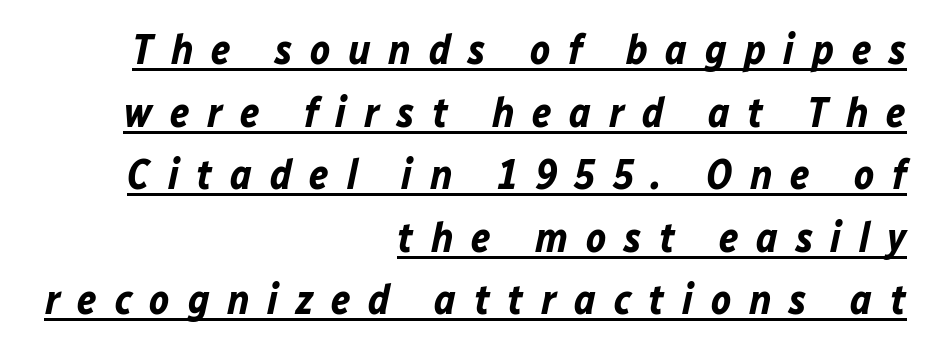
{"italic": "yes", "lean": "right", "slant_degrees": 12, "bold": "yes", "weight": "bold", "width": "normal", "stroke_contrast": "low", "x_height": "medium", "monospaced": "no", "underline": "yes", "align": "right", "line_spacing": "normal", "line_spacing_ratio": 1.49, "letter_spacing": "wide", "letter_spacing_em": 0.42, "glyph_px": 42}
